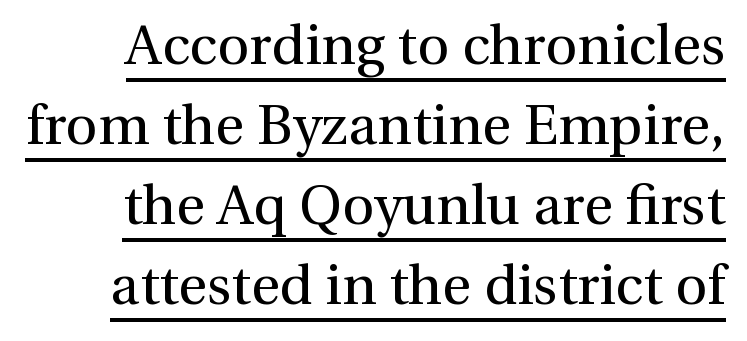
A typesetter would call this proportional, since set widths differ per character. You can tell it's not italic because the verticals are truly vertical. Stems and bowls with no extra thickness — not bold. This rendering features underlined lettering.
